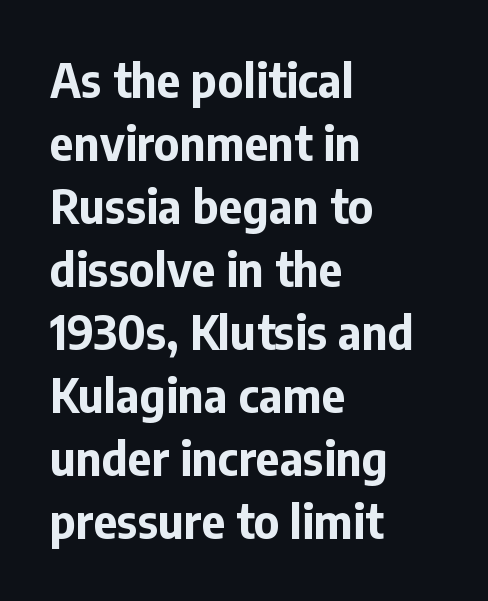
The foot of each line stays bare and open. Compared with a centered layout, this one pins lines to the left instead. Proportional: the letters do not fall into vertical columns. Type style note: lacks serifs. No extra tracking has been applied to these lines. Leading matches the norm, producing a regular column.
